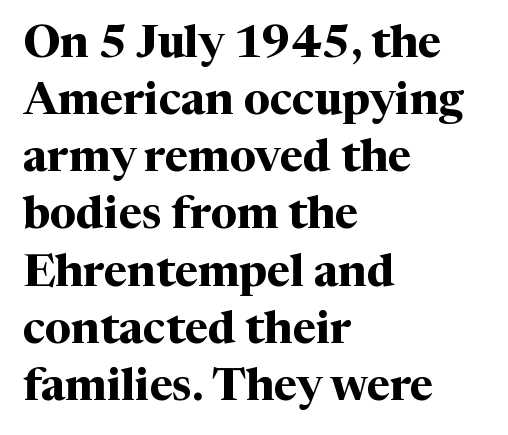
Q: Is the text bold? A: Yes.
Q: Is the text italic (slanted)? A: No, it is upright.
Q: Is the typeface a serif or a sans-serif typeface? A: Serif.
Q: Is the text underlined? A: No.
Q: How is the paragraph aligned? A: Left-aligned.
Q: Is the spacing between letters normal or unusually wide? A: Normal.
Q: Is the spacing between lines tight, normal or loose? A: Normal.
Q: Width (condensed, normal, or wide)? A: Normal.
Q: Stroke contrast? A: Medium.
Q: x-height? A: Medium.
Q: Monospaced? A: No.
